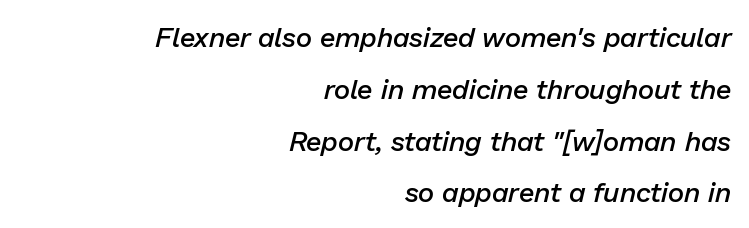
Q: Is the text bold? A: Semi-bold.
Q: Is the text italic (slanted)? A: Yes, it leans right by about 13 degrees.
Q: Is the text underlined? A: No.
Q: How is the paragraph aligned? A: Right-aligned.
Q: Is the spacing between letters normal or unusually wide? A: Normal.
Q: Width (condensed, normal, or wide)? A: Normal.
Q: Stroke contrast? A: Low.
Q: x-height? A: Medium.
Q: Monospaced? A: No.
